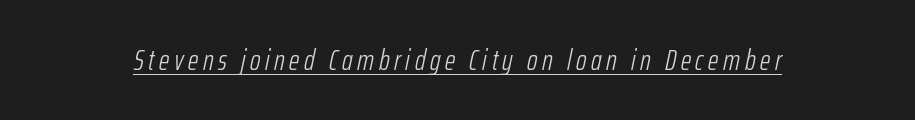
The image shows 29 px light, condensed type, italic (leaning right); set underlined; low stroke contrast and a medium x-height.
